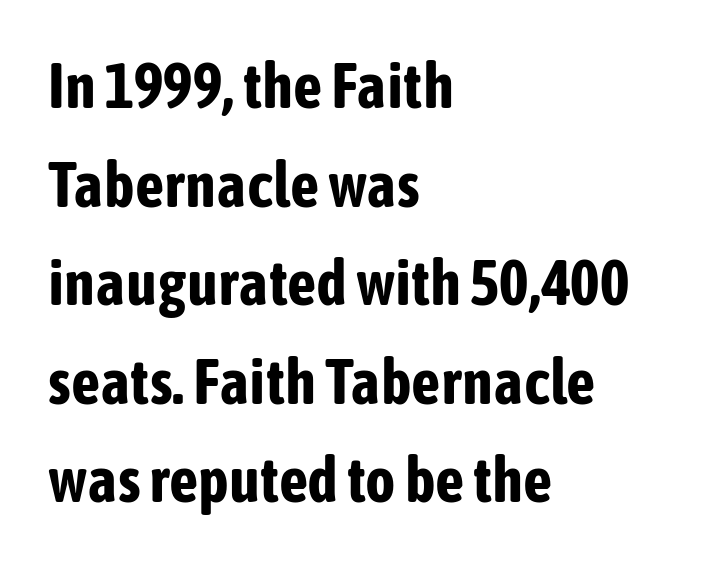
The lines are quadded left. Is there much room between lines? A standard amount, neither cramped nor airy. Nobody drew a line under any word here. Each letter keeps its own natural width here, so spacing adapts to shape.
